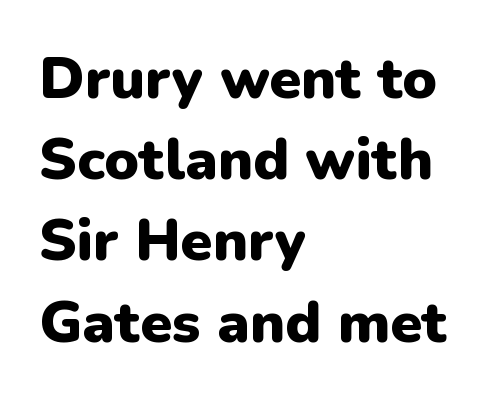
{"serif": "no", "italic": "no", "bold": "yes", "weight": "heavy", "width": "normal", "stroke_contrast": "low", "x_height": "medium", "monospaced": "no", "underline": "no", "align": "left", "line_spacing": "normal", "line_spacing_ratio": 1.4, "letter_spacing": "normal", "letter_spacing_em": 0.0, "glyph_px": 58}
